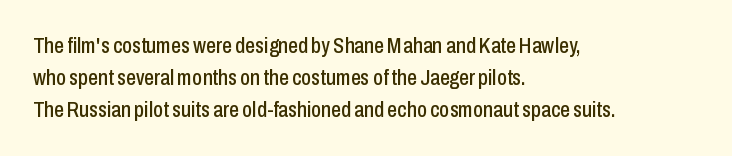
Q: Is the text italic (slanted)? A: No, it is upright.
Q: Is the text underlined? A: No.
Q: How is the paragraph aligned? A: Left-aligned.
Q: Is the spacing between letters normal or unusually wide? A: Normal.
Q: Is the spacing between lines tight, normal or loose? A: Normal.
